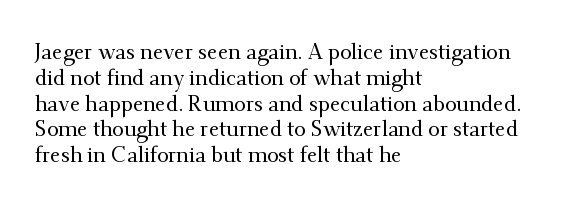
The image shows 21 px text type, upright; set left-aligned, line spacing 1.23x, normal letter spacing, not underlined.
